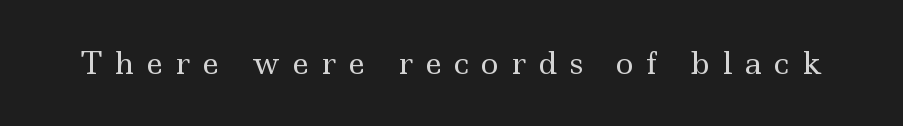
The image shows 30 px regular-weight, wide serif type, upright; set unusually wide letter spacing (+0.41 em), not underlined; a small x-height.
